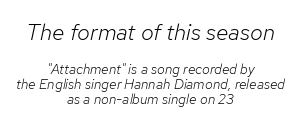
Q: Is the text bold? A: No.
Q: Is the text italic (slanted)? A: Yes, it leans right by about 12 degrees.
Q: Is the text underlined? A: No.
Q: How is the paragraph aligned? A: Centered.
Q: Is the spacing between letters normal or unusually wide? A: Normal.
Q: Is the spacing between lines tight, normal or loose? A: Tight.
Q: Which block of text is set in a larger size, the first (top) or the second (bottom)? A: The first (top) one.
